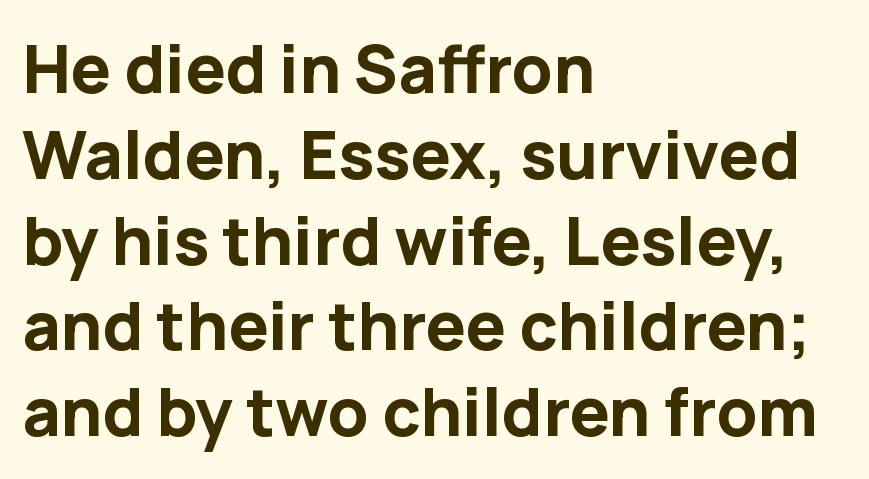
The image shows 66 px bold sans-serif type, upright; set left-aligned, normal line spacing (1.3x), normal letter spacing, not underlined; low stroke contrast and a medium x-height.
